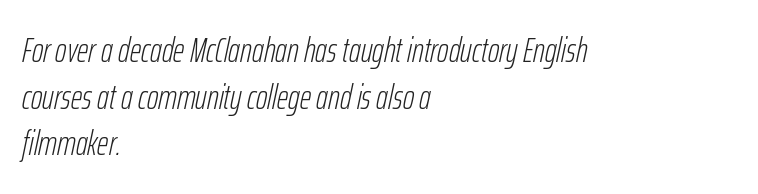
The image shows 35 px light, condensed type, italic (leaning right); set left-aligned, normal line spacing (1.33x), normal letter spacing, not underlined; low stroke contrast and a medium x-height.
